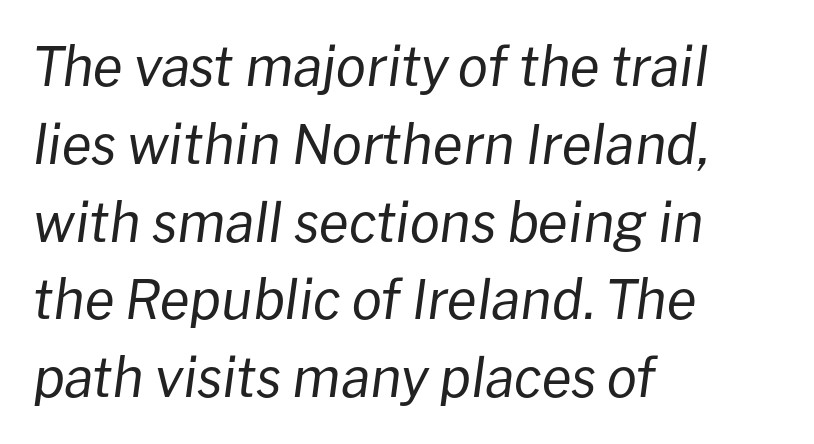
{"italic": "yes", "lean": "right", "slant_degrees": 8, "bold": "no", "weight": "regular", "width": "normal", "stroke_contrast": "low", "x_height": "medium", "monospaced": "no", "underline": "no", "align": "left", "line_spacing": "normal", "line_spacing_ratio": 1.44, "letter_spacing": "normal", "letter_spacing_em": 0.0, "glyph_px": 54}
